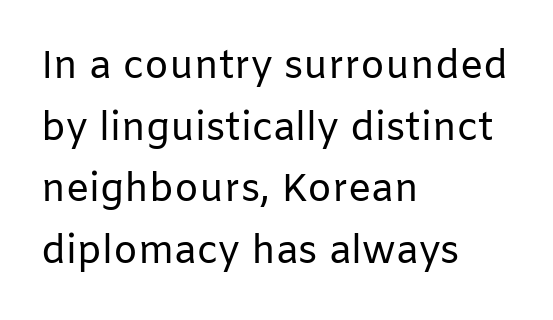
{"serif": "no", "italic": "no", "bold": "no", "weight": "regular", "width": "normal", "stroke_contrast": "low", "x_height": "medium", "monospaced": "no", "underline": "no", "align": "left", "line_spacing": "normal", "line_spacing_ratio": 1.58, "letter_spacing": "normal", "letter_spacing_em": 0.0, "glyph_px": 39}
